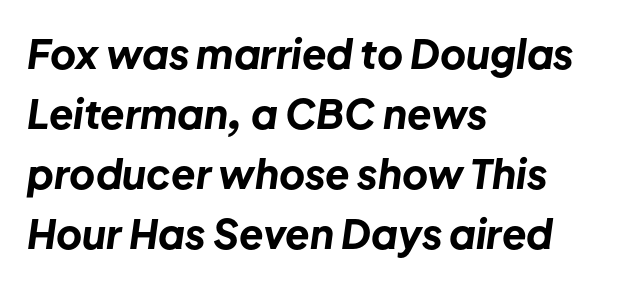
{"italic": "yes", "lean": "right", "slant_degrees": 8, "bold": "yes", "weight": "bold", "width": "normal", "stroke_contrast": "low", "x_height": "medium", "monospaced": "no", "underline": "no", "align": "left", "line_spacing": "normal", "line_spacing_ratio": 1.5, "letter_spacing": "normal", "letter_spacing_em": 0.0, "glyph_px": 40}
